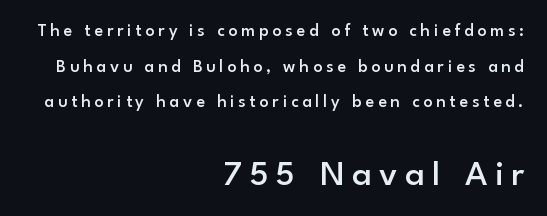
{"serif": "no", "italic": "no", "bold": "semi", "weight": "semibold", "width": "normal", "stroke_contrast": "low", "x_height": "small", "monospaced": "no", "underline": "no", "align": "right", "line_spacing": "loose", "line_spacing_ratio": 1.98, "letter_spacing": "wide", "letter_spacing_em": 0.21, "larger_block": "second", "size_ratio": 2.0, "glyph_px": 36}
